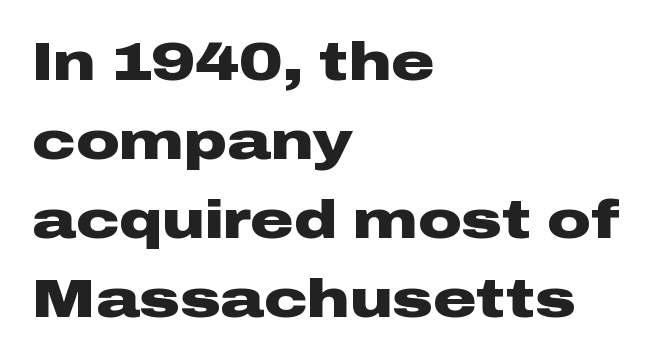
The image shows 54 px heavy, wide sans-serif type, upright; set left-aligned, normal line spacing (1.46x), normal letter spacing, not underlined; low stroke contrast and a medium x-height.
